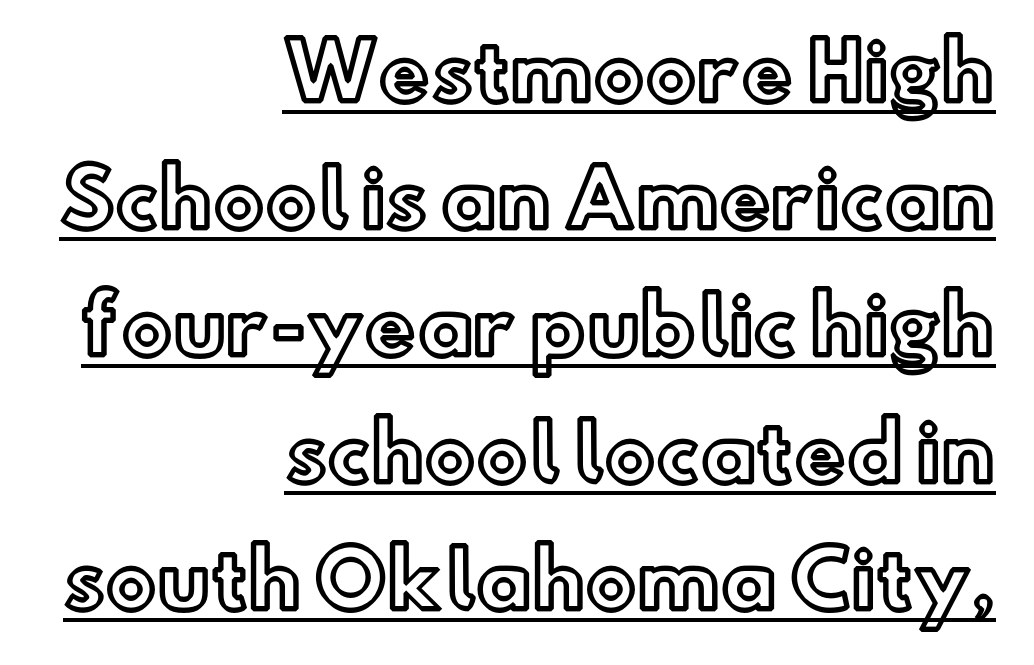
Q: Is the text italic (slanted)? A: No, it is upright.
Q: Is the text underlined? A: Yes.
Q: How is the paragraph aligned? A: Right-aligned.
Q: Is the spacing between letters normal or unusually wide? A: Normal.
Q: Is the spacing between lines tight, normal or loose? A: Normal.
Q: Width (condensed, normal, or wide)? A: Normal.
Q: x-height? A: Small.
Q: Monospaced? A: No.
